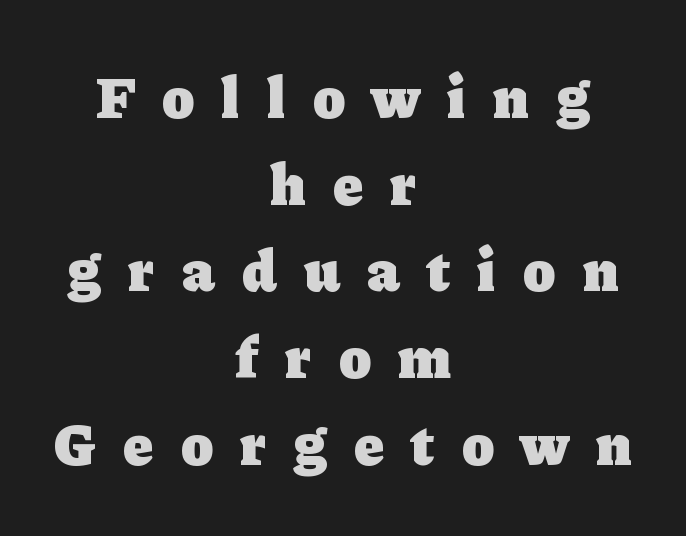
{"serif": "yes", "italic": "no", "bold": "yes", "weight": "heavy", "width": "normal", "stroke_contrast": "low", "x_height": "medium", "monospaced": "no", "underline": "no", "align": "center", "line_spacing": "normal", "line_spacing_ratio": 1.47, "letter_spacing": "wide", "letter_spacing_em": 0.47, "glyph_px": 59}
